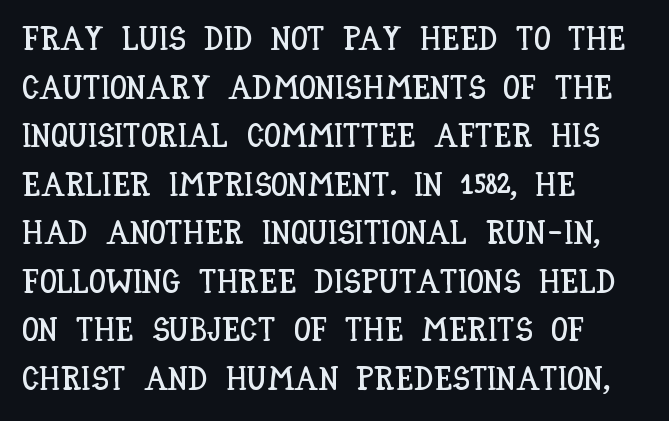
The image shows 33 px condensed type, upright; set left-aligned, normal line spacing (1.47x), normal letter spacing, not underlined; low stroke contrast and a large x-height.
